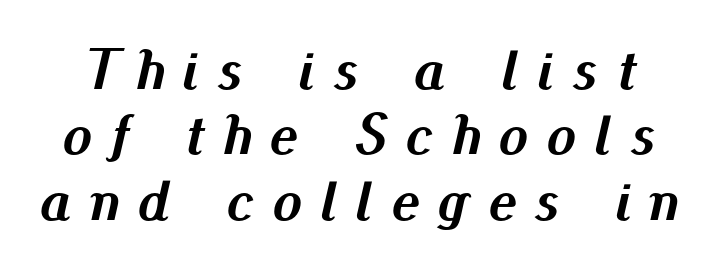
Rendered with sloped, italic letterforms. A typesetter would call this heavily tracked-out type. Strokes here are thick enough to call this a true bold. Letters rest on an invisible, unmarked baseline. This sample has the flowing, uneven cadence of proportional lettering.
